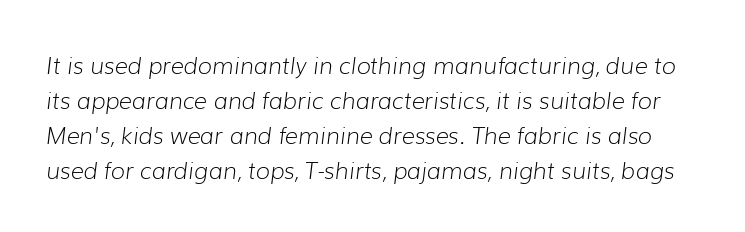
Q: Is the text bold? A: No.
Q: Is the text italic (slanted)? A: Yes, it leans right by about 7 degrees.
Q: Is the text underlined? A: No.
Q: Is the spacing between letters normal or unusually wide? A: Normal.
Q: Is the spacing between lines tight, normal or loose? A: Normal.
